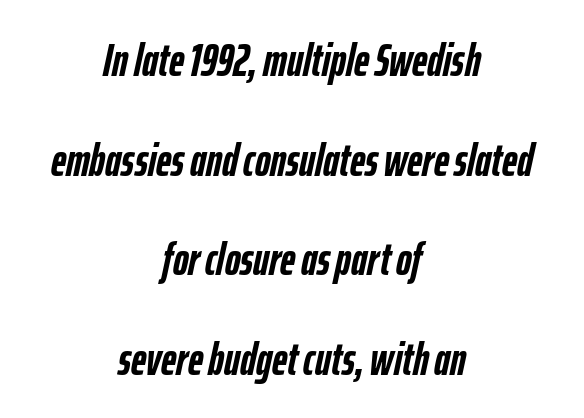
Q: Is the text bold? A: Yes.
Q: Is the text italic (slanted)? A: Yes, it leans right by about 12 degrees.
Q: Is the text underlined? A: No.
Q: How is the paragraph aligned? A: Centered.
Q: Is the spacing between letters normal or unusually wide? A: Normal.
Q: Is the spacing between lines tight, normal or loose? A: Loose.
Q: Width (condensed, normal, or wide)? A: Condensed.
Q: Stroke contrast? A: Low.
Q: x-height? A: Medium.
Q: Monospaced? A: No.
